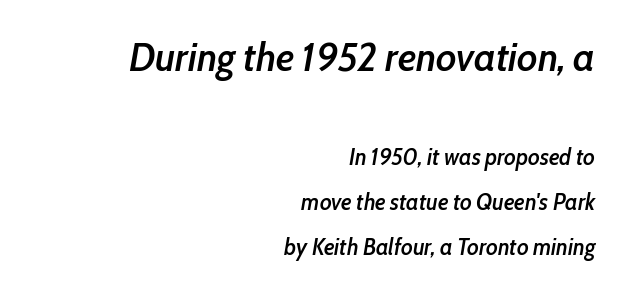
{"italic": "yes", "lean": "right", "slant_degrees": 10, "bold": "semi", "weight": "semibold", "width": "condensed", "stroke_contrast": "low", "x_height": "medium", "monospaced": "no", "underline": "no", "align": "right", "line_spacing": "loose", "line_spacing_ratio": 1.95, "letter_spacing": "normal", "letter_spacing_em": 0.0, "larger_block": "first", "size_ratio": 1.74, "glyph_px": 40}
